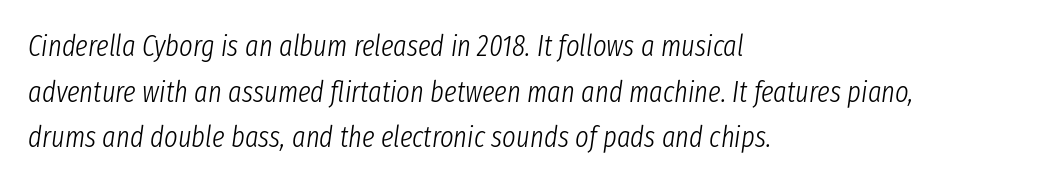
The image shows 29 px light, condensed type, italic (leaning right); set left-aligned, normal line spacing (1.57x), normal letter spacing, not underlined; low stroke contrast and a medium x-height.
